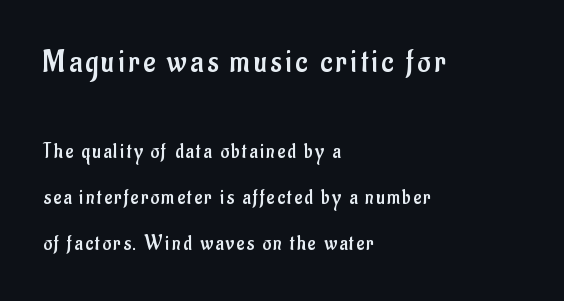
The image shows 32 px regular-weight, condensed sans-serif type, upright; set left-aligned, loose line spacing (2.2x), not underlined; the first (top) block is 1.52x larger; low stroke contrast and a small x-height.
